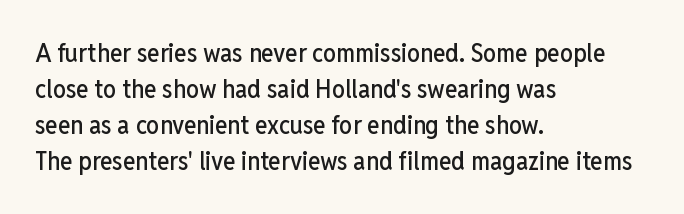
Q: Is the text italic (slanted)? A: No, it is upright.
Q: Is the text underlined? A: No.
Q: How is the paragraph aligned? A: Left-aligned.
Q: Is the spacing between letters normal or unusually wide? A: Normal.
Q: Is the spacing between lines tight, normal or loose? A: Normal.
